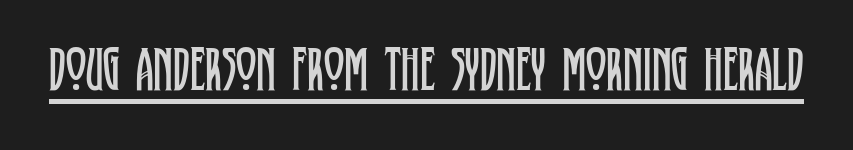
This rendering features underlined lettering. Unlike a clean sans, this face finishes its strokes with serifs. This is roman type, the default non-slanted kind. Think of a printed novel: that variable character pitch is what you see here. The strokes carry an ordinary text weight at most.
